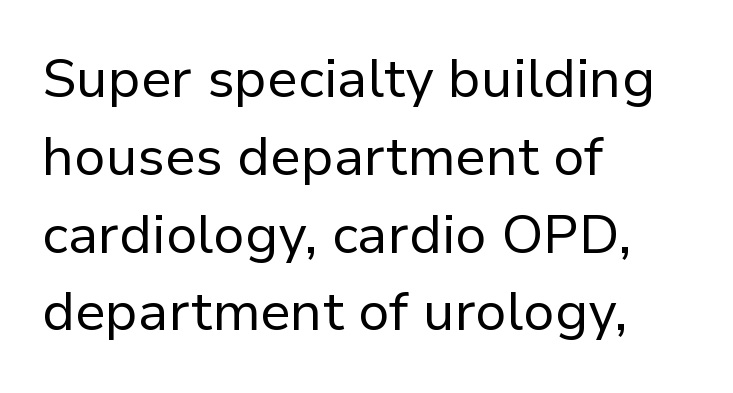
The image shows 54 px regular-weight sans-serif type, upright; set left-aligned, normal line spacing (1.44x), normal letter spacing, not underlined; low stroke contrast and a medium x-height.
